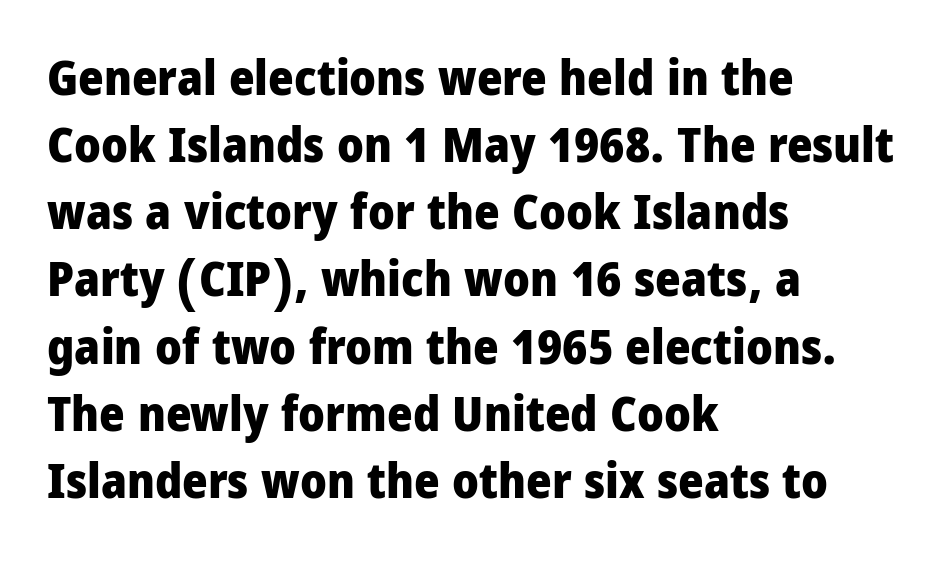
{"serif": "no", "italic": "no", "bold": "yes", "weight": "heavy", "width": "condensed", "stroke_contrast": "low", "x_height": "large", "monospaced": "no", "underline": "no", "align": "left", "line_spacing": "normal", "line_spacing_ratio": 1.37, "letter_spacing": "normal", "letter_spacing_em": 0.0, "glyph_px": 49}
